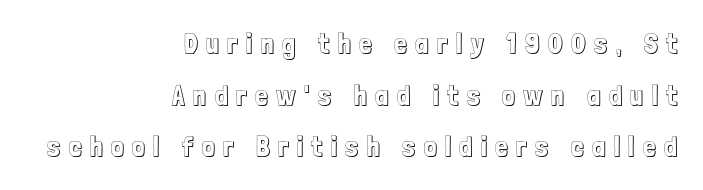
{"italic": "no", "width": "condensed", "x_height": "medium", "monospaced": "no", "underline": "no", "align": "right", "line_spacing_ratio": 1.84, "letter_spacing": "wide", "letter_spacing_em": 0.31, "glyph_px": 28}
